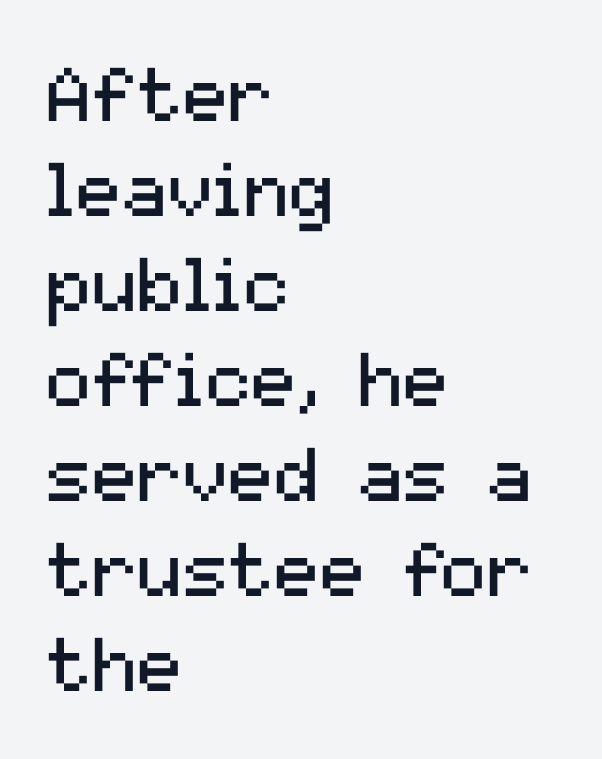
{"serif": "no", "italic": "no", "bold": "no", "weight": "regular", "width": "normal", "stroke_contrast": "medium", "x_height": "medium", "monospaced": "no", "underline": "no", "align": "left", "line_spacing": "normal", "line_spacing_ratio": 1.25, "letter_spacing": "normal", "letter_spacing_em": 0.0, "glyph_px": 76}
